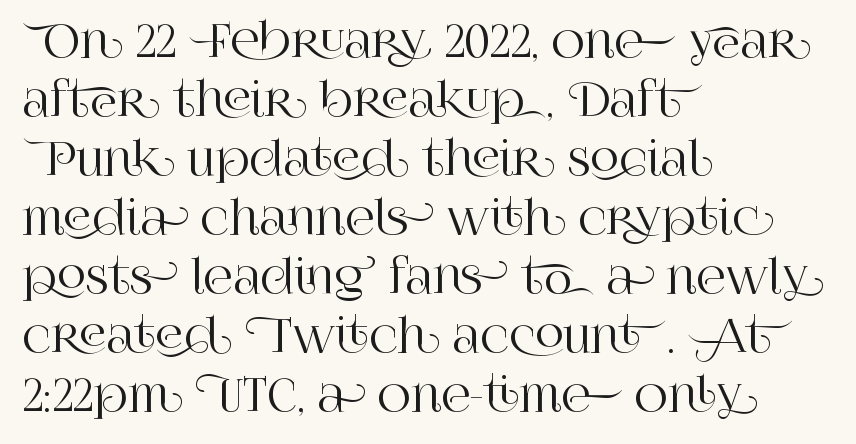
Q: Is the text italic (slanted)? A: No, it is upright.
Q: Is the typeface a serif or a sans-serif typeface? A: Serif.
Q: Is the text underlined? A: No.
Q: How is the paragraph aligned? A: Left-aligned.
Q: Is the spacing between letters normal or unusually wide? A: Normal.
Q: Is the spacing between lines tight, normal or loose? A: Normal.
Q: Width (condensed, normal, or wide)? A: Normal.
Q: Stroke contrast? A: High.
Q: x-height? A: Large.
Q: Monospaced? A: No.
